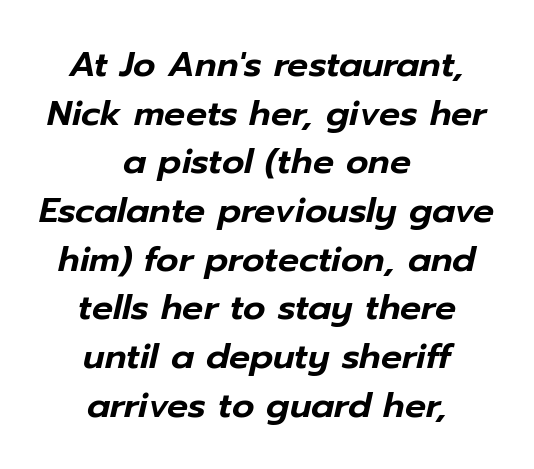
{"italic": "yes", "lean": "right", "slant_degrees": 12, "width": "normal", "stroke_contrast": "low", "x_height": "medium", "monospaced": "no", "underline": "no", "align": "center", "line_spacing": "normal", "line_spacing_ratio": 1.39, "letter_spacing": "normal", "letter_spacing_em": 0.0, "glyph_px": 35}
